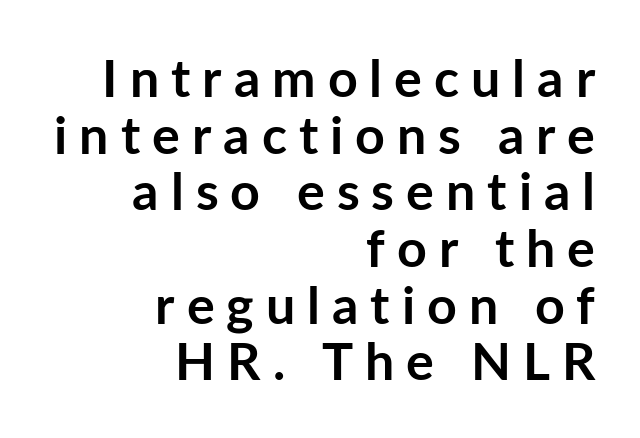
Rows of type sit shoulder to shoulder in the vertical direction. Characters remain perfectly vertical along every line. The rendering uses a bold face; every stroke is thick and dark. Is the block centered? No — it sits flush against the right margin.
